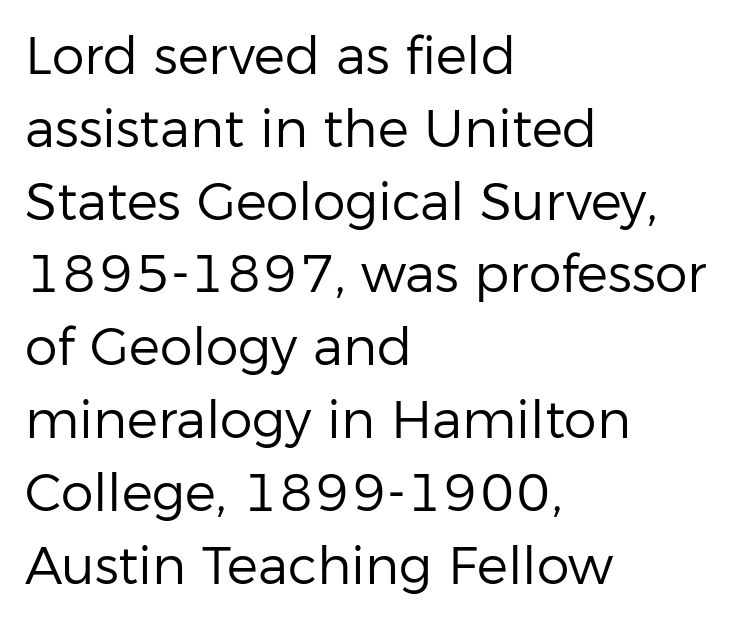
A roman cut, with each character standing at attention. Observe the ordinary spacing: letters are neighbours, not strangers. The letters advance in unequal steps, a hallmark of proportional type. These lines stack with their left ends in a neat column. Descender tails drop into unmarked territory.
